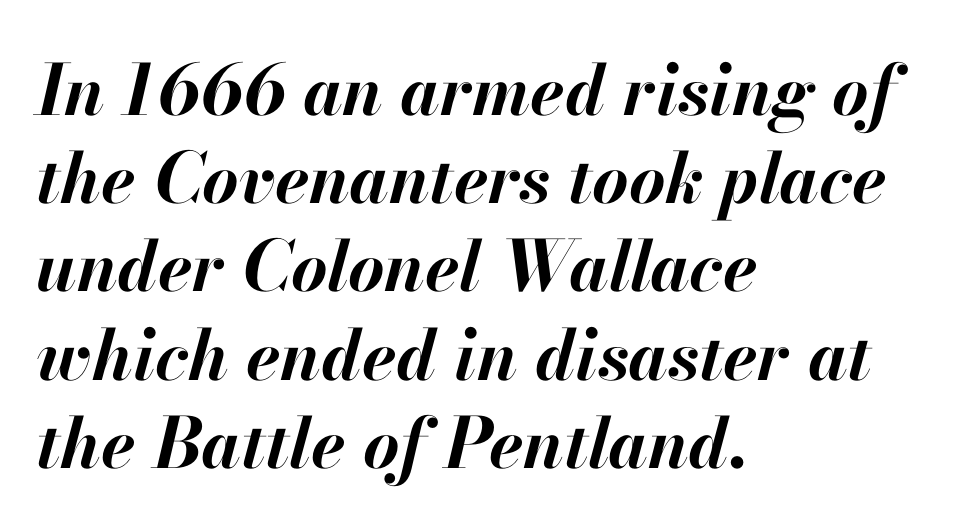
The image shows 70 px bold type, italic (leaning right); set left-aligned, normal line spacing (1.26x), normal letter spacing, not underlined; high stroke contrast and a small x-height.
